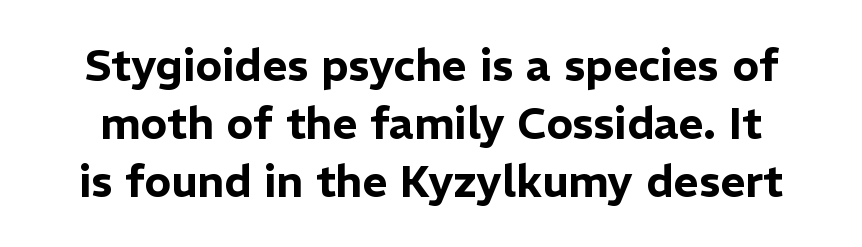
{"serif": "no", "italic": "no", "width": "normal", "stroke_contrast": "low", "x_height": "medium", "monospaced": "no", "underline": "no", "line_spacing": "normal", "line_spacing_ratio": 1.32, "letter_spacing": "normal", "letter_spacing_em": 0.0, "glyph_px": 44}
